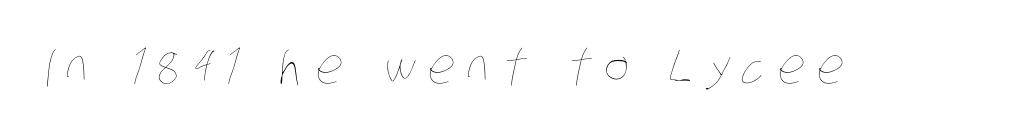
{"bold": "no", "weight": "thin", "width": "condensed", "stroke_contrast": "low", "x_height": "large", "monospaced": "no", "underline": "no", "letter_spacing": "wide", "letter_spacing_em": 0.27, "glyph_px": 48}
